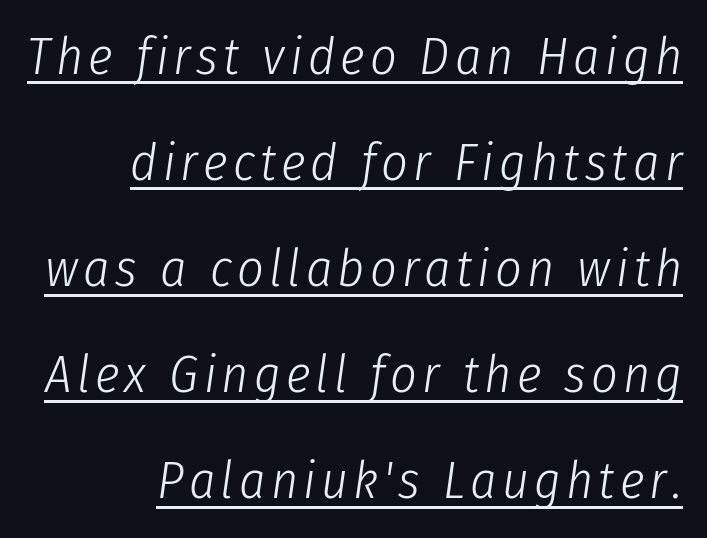
Q: Is the text bold? A: No.
Q: Is the text italic (slanted)? A: Yes, it leans right by about 8 degrees.
Q: Is the text underlined? A: Yes.
Q: How is the paragraph aligned? A: Right-aligned.
Q: Is the spacing between lines tight, normal or loose? A: Loose.
Q: Width (condensed, normal, or wide)? A: Condensed.
Q: Stroke contrast? A: Low.
Q: x-height? A: Medium.
Q: Monospaced? A: No.
